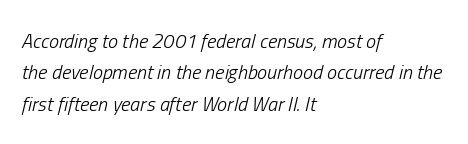
Q: Is the text bold? A: No.
Q: Is the text italic (slanted)? A: Yes, it leans right by about 13 degrees.
Q: Is the text underlined? A: No.
Q: How is the paragraph aligned? A: Left-aligned.
Q: Is the spacing between letters normal or unusually wide? A: Normal.
Q: Is the spacing between lines tight, normal or loose? A: Normal.
